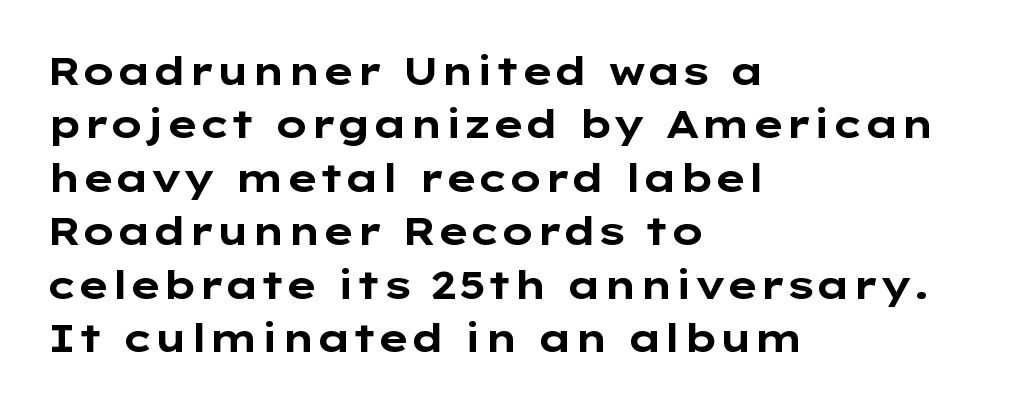
{"serif": "no", "italic": "no", "bold": "yes", "weight": "bold", "width": "wide", "stroke_contrast": "low", "x_height": "medium", "monospaced": "no", "underline": "no", "align": "left", "line_spacing": "normal", "line_spacing_ratio": 1.37, "letter_spacing": "normal", "letter_spacing_em": 0.0, "glyph_px": 39}
